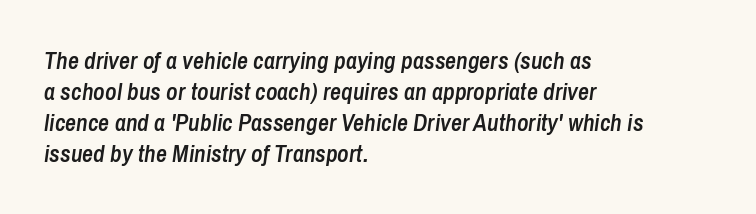
Q: Is the text bold? A: Semi-bold.
Q: Is the text italic (slanted)? A: Yes, it leans right by about 8 degrees.
Q: Is the text underlined? A: No.
Q: How is the paragraph aligned? A: Left-aligned.
Q: Is the spacing between letters normal or unusually wide? A: Normal.
Q: Is the spacing between lines tight, normal or loose? A: Normal.
